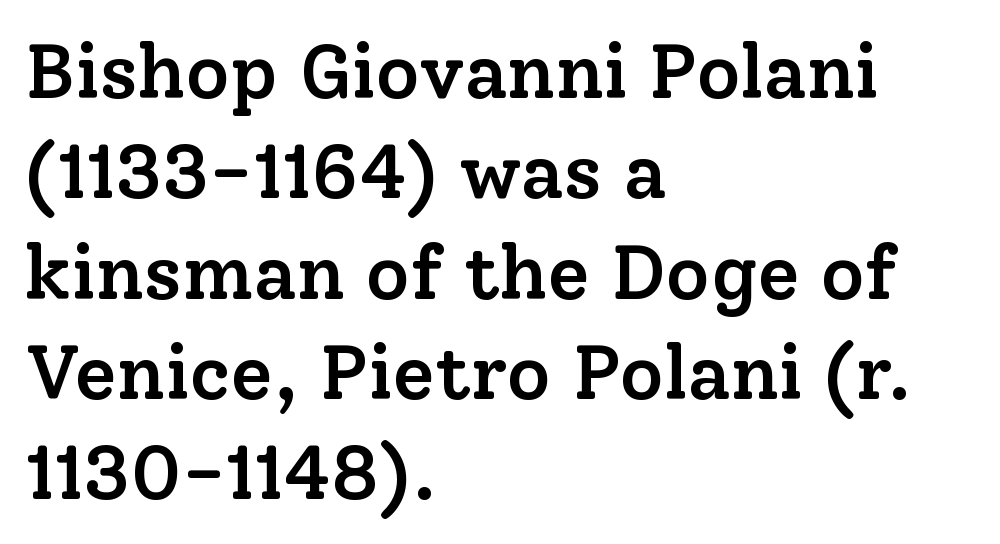
The image shows 76 px semibold serif type, upright; set left-aligned, normal line spacing (1.32x), normal letter spacing, not underlined; low stroke contrast and a medium x-height.
